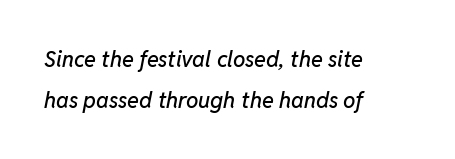
The image shows 22 px text type, italic (leaning right); set left-aligned, line spacing 1.85x, normal letter spacing, not underlined.
